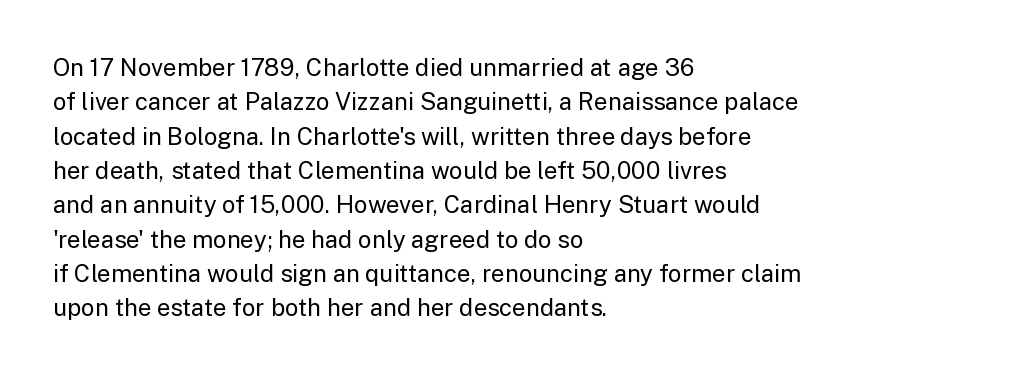
{"italic": "no", "bold": "no", "underline": "no", "align": "left", "line_spacing": "normal", "line_spacing_ratio": 1.43, "letter_spacing": "normal", "letter_spacing_em": 0.0, "glyph_px": 24}
